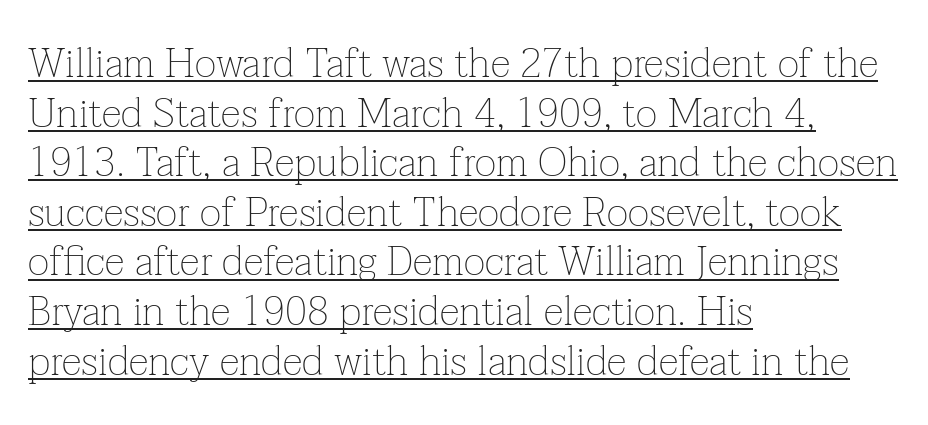
A classic flush-left, rag-right setting is used for this passage. These lines were composed using upright roman letters. No heavy texture on the line: the type isn't bold. Nothing unusual about the tracking: characters are spaced as the font intends. Varying glyph widths throughout — classic text-font behaviour.
